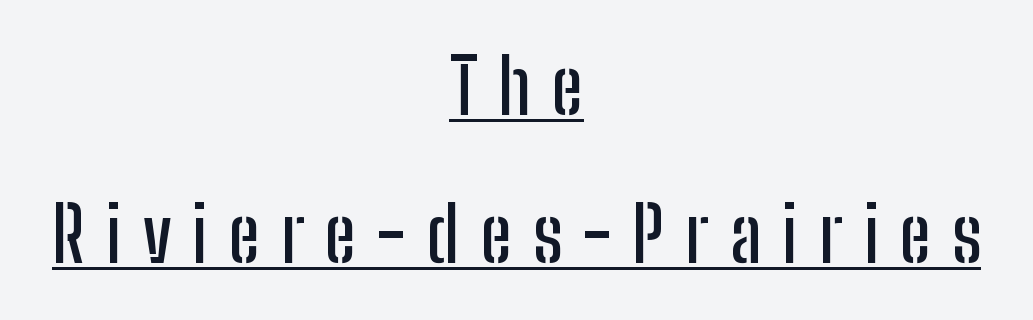
Q: Is the text italic (slanted)? A: No, it is upright.
Q: Is the typeface a serif or a sans-serif typeface? A: Sans-serif.
Q: Is the text underlined? A: Yes.
Q: How is the paragraph aligned? A: Centered.
Q: Is the spacing between letters normal or unusually wide? A: Unusually wide.
Q: Is the spacing between lines tight, normal or loose? A: Loose.
Q: Width (condensed, normal, or wide)? A: Condensed.
Q: Stroke contrast? A: Low.
Q: x-height? A: Medium.
Q: Monospaced? A: No.
